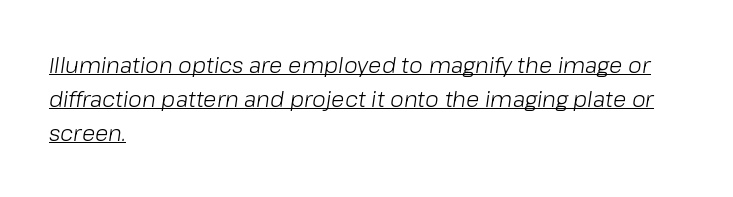
{"italic": "yes", "lean": "right", "slant_degrees": 8, "bold": "no", "underline": "yes", "align": "left", "line_spacing": "normal", "line_spacing_ratio": 1.54, "letter_spacing": "normal", "letter_spacing_em": 0.0, "glyph_px": 22}
